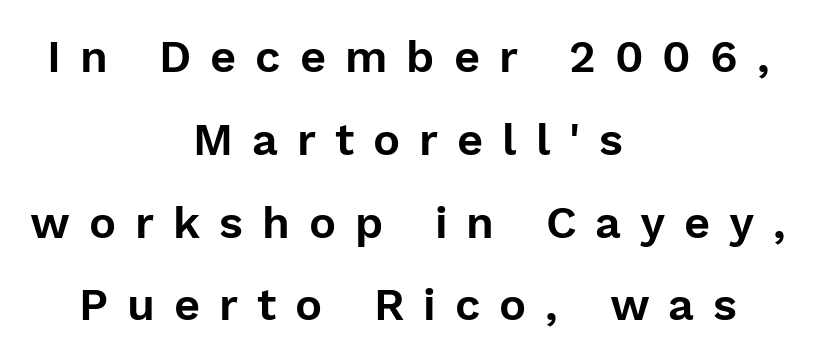
A typesetter would call this heavily tracked-out type. The letters carry no serifs — their stems end cleanly without finishing strokes. Posture: vertical. The rendering positions every line midway between the sides. Varying glyph widths throughout — classic text-font behaviour. Honestly, there is no underline to notice here at all.
